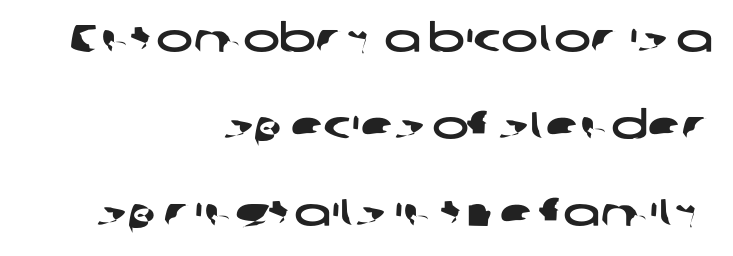
The image shows 39 px wide sans-serif type; set right-aligned, loose line spacing (2.23x), normal letter spacing, not underlined; low stroke contrast and a medium x-height.
